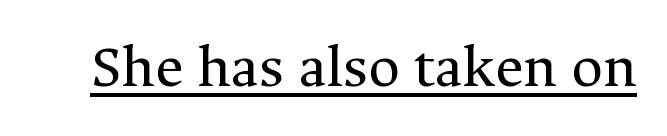
{"serif": "yes", "italic": "no", "bold": "no", "weight": "regular", "width": "normal", "stroke_contrast": "medium", "x_height": "medium", "monospaced": "no", "underline": "yes", "letter_spacing": "normal", "letter_spacing_em": 0.0, "glyph_px": 61}
